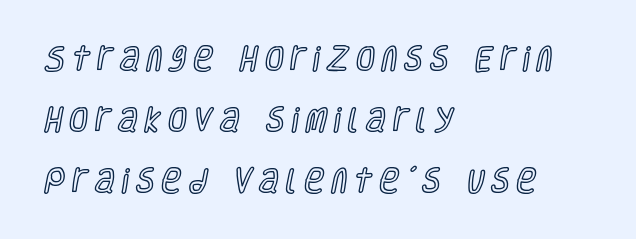
This sample is left-justified, so line endings fall wherever the words run out. If you measured baseline to baseline, you'd find a long distance. Letter spacing: wide. Bare-footed words on every line.
